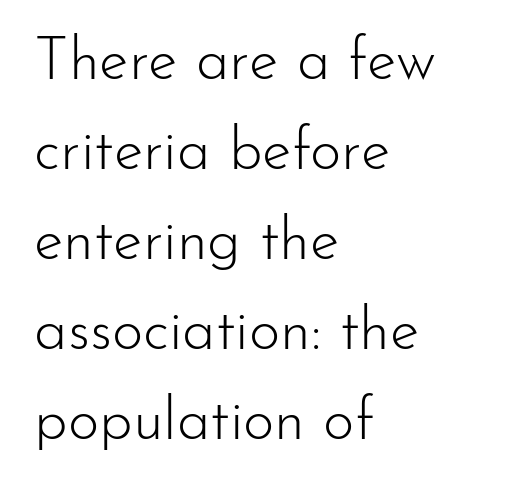
Q: Is the text bold? A: No.
Q: Is the text italic (slanted)? A: No, it is upright.
Q: Is the typeface a serif or a sans-serif typeface? A: Sans-serif.
Q: Is the text underlined? A: No.
Q: How is the paragraph aligned? A: Left-aligned.
Q: Is the spacing between letters normal or unusually wide? A: Normal.
Q: Is the spacing between lines tight, normal or loose? A: Normal.
Q: Width (condensed, normal, or wide)? A: Normal.
Q: Stroke contrast? A: Low.
Q: x-height? A: Small.
Q: Monospaced? A: No.
